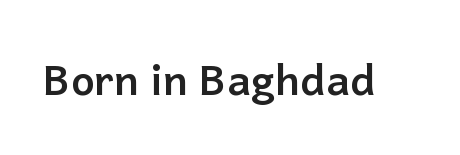
Q: Is the text bold? A: Yes.
Q: Is the text italic (slanted)? A: No, it is upright.
Q: Is the typeface a serif or a sans-serif typeface? A: Sans-serif.
Q: Is the text underlined? A: No.
Q: Is the spacing between letters normal or unusually wide? A: Normal.
Q: Width (condensed, normal, or wide)? A: Normal.
Q: Stroke contrast? A: Low.
Q: x-height? A: Medium.
Q: Monospaced? A: No.
